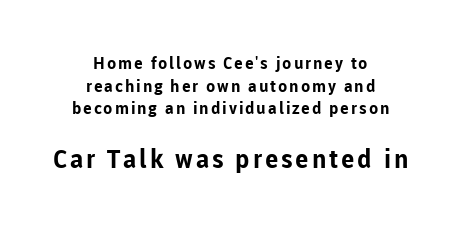
Q: Is the text bold? A: Yes.
Q: Is the text italic (slanted)? A: No, it is upright.
Q: Is the text underlined? A: No.
Q: How is the paragraph aligned? A: Centered.
Q: Is the spacing between lines tight, normal or loose? A: Normal.
Q: Which block of text is set in a larger size, the first (top) or the second (bottom)? A: The second (bottom) one.
